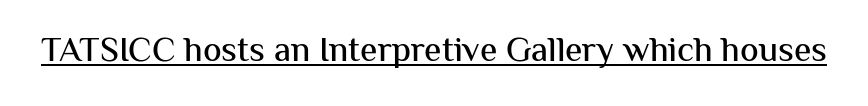
The image shows 35 px sans-serif type, upright; set normal letter spacing, underlined; medium stroke contrast and a medium x-height.
